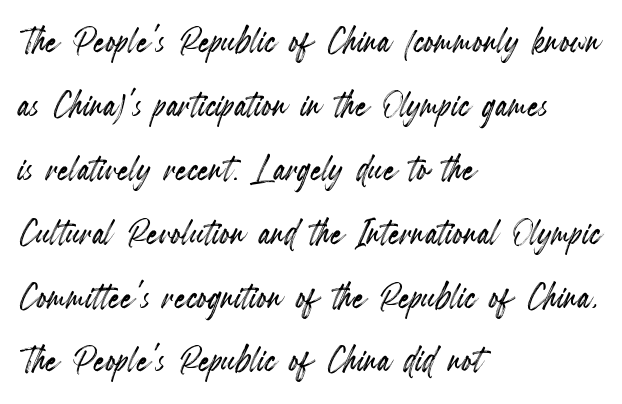
Q: Is the text italic (slanted)? A: Yes.
Q: Is the text underlined? A: No.
Q: How is the paragraph aligned? A: Left-aligned.
Q: Is the spacing between letters normal or unusually wide? A: Normal.
Q: Is the spacing between lines tight, normal or loose? A: Normal.
Q: Width (condensed, normal, or wide)? A: Condensed.
Q: x-height? A: Small.
Q: Monospaced? A: No.
